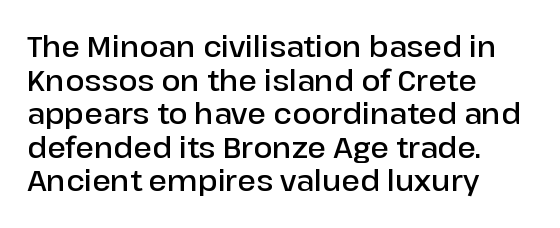
{"serif": "no", "italic": "no", "bold": "semi", "weight": "semibold", "width": "normal", "stroke_contrast": "low", "x_height": "medium", "monospaced": "no", "underline": "no", "align": "left", "line_spacing_ratio": 1.2, "letter_spacing": "normal", "letter_spacing_em": 0.0, "glyph_px": 28}
